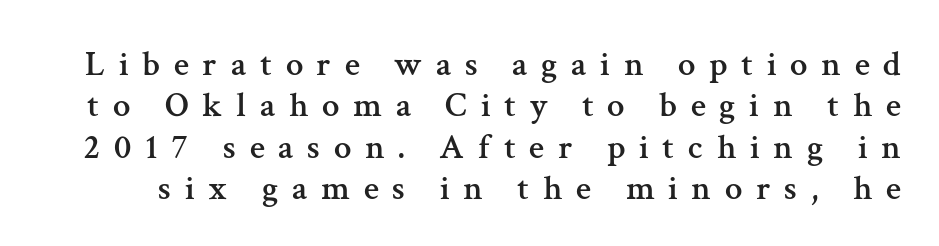
{"serif": "yes", "italic": "no", "width": "normal", "stroke_contrast": "medium", "x_height": "medium", "monospaced": "no", "underline": "no", "line_spacing_ratio": 1.18, "letter_spacing": "wide", "letter_spacing_em": 0.39, "glyph_px": 35}
